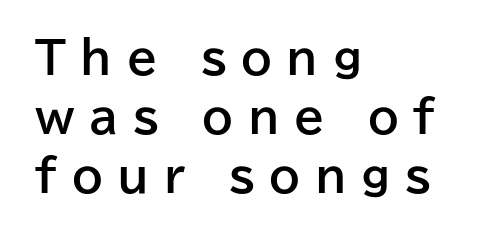
{"serif": "no", "italic": "no", "bold": "yes", "weight": "bold", "width": "normal", "stroke_contrast": "low", "x_height": "medium", "monospaced": "no", "underline": "no", "align": "left", "line_spacing": "normal", "line_spacing_ratio": 1.34, "letter_spacing": "wide", "letter_spacing_em": 0.33, "glyph_px": 44}
